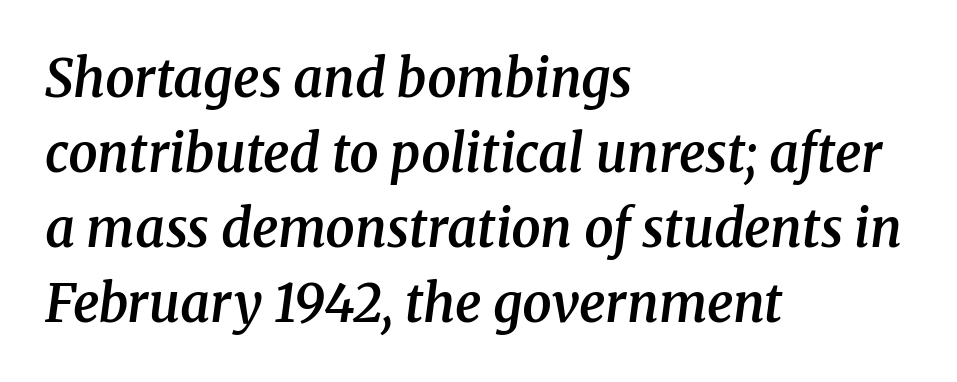
Line starts are locked; line ends wander. Observe the lean: these are italic letterforms. On the weight axis this lands at semibold, roughly 600. Successive baselines arrive at the customary interval. Here the designer chose a conventional face with non-uniform glyph widths. Little horizontal feet cap the strokes, marking this as serif type.
